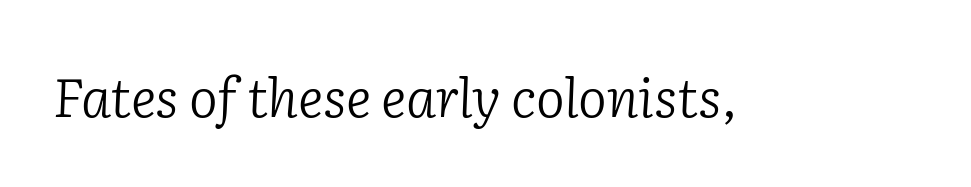
Any mark beneath the type? The region is blank. Serifs: yes, visible at the terminals of the letterforms. The glyphs look as if they've been sheared to an angle. Each letter keeps its own natural width here, so spacing adapts to shape. No heavy texture on the line: the type isn't bold.
